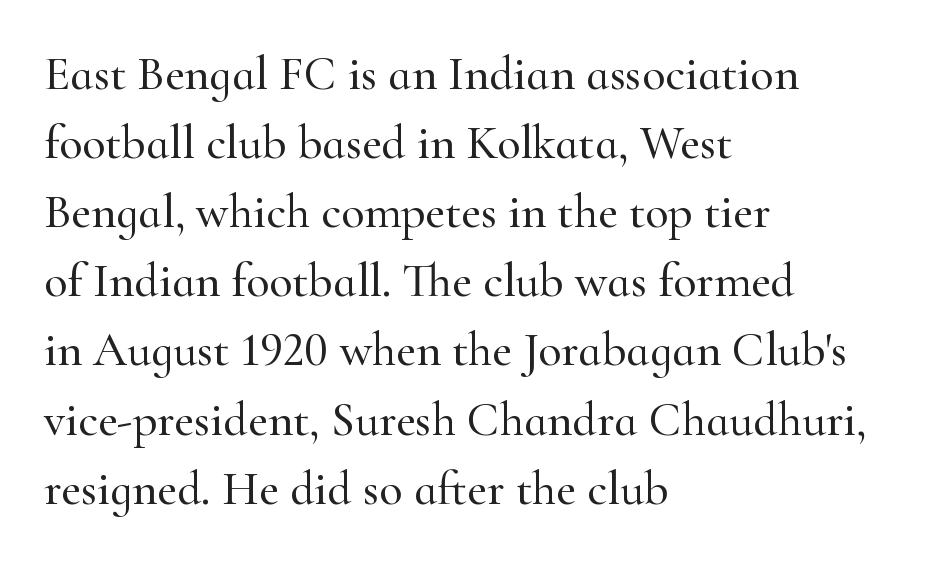
{"serif": "yes", "italic": "no", "width": "normal", "stroke_contrast": "high", "x_height": "small", "monospaced": "no", "underline": "no", "align": "left", "line_spacing": "normal", "line_spacing_ratio": 1.44, "letter_spacing": "normal", "letter_spacing_em": 0.0, "glyph_px": 48}
